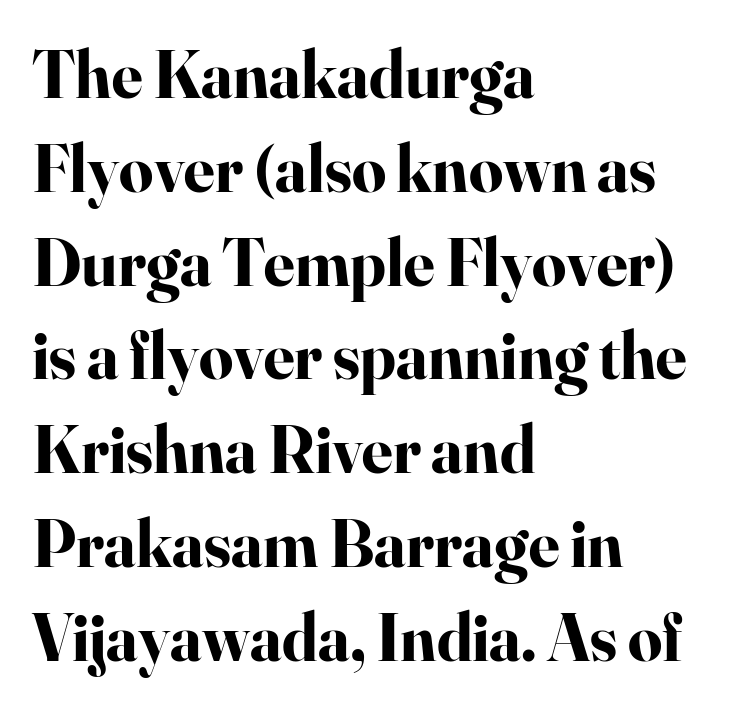
Type without underlining. No extra tracking has been applied to these lines. The text was rendered using a seriffed face with decorative stroke endings. Honestly, the row spacing looks completely unremarkable. These lines were composed using upright roman letters.
